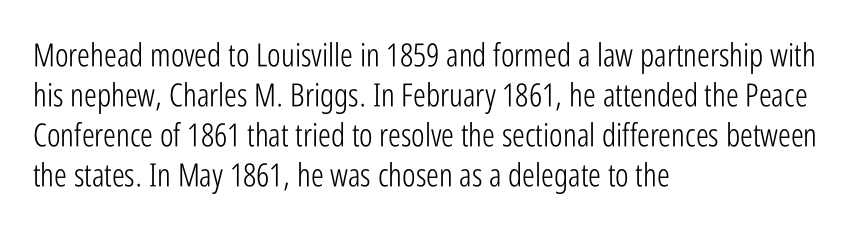
The image shows 32 px light, condensed sans-serif type, upright; set left-aligned, normal line spacing (1.25x), normal letter spacing, not underlined; low stroke contrast and a medium x-height.
